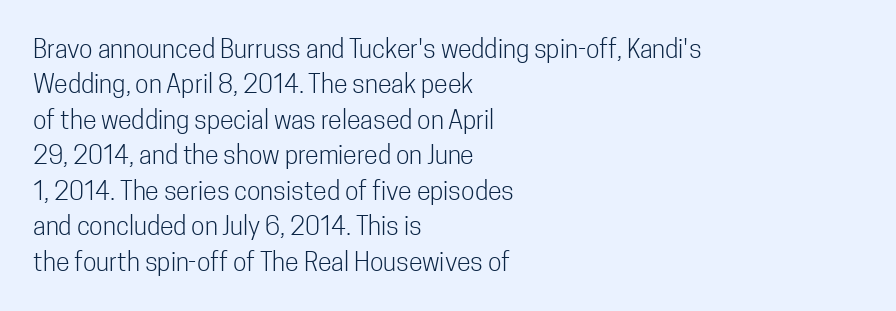
The image shows 25 px text type, upright; set left-aligned, normal line spacing (1.42x), normal letter spacing, not underlined.
